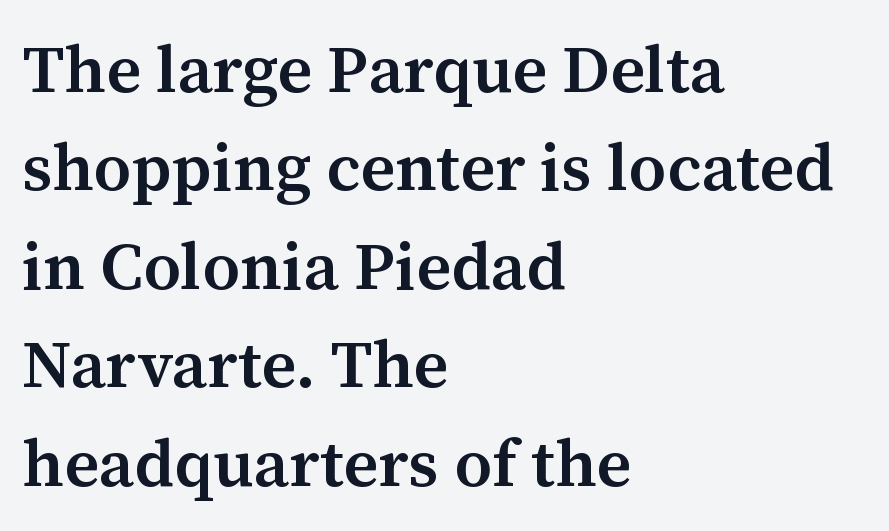
{"serif": "yes", "italic": "no", "bold": "semi", "weight": "semibold", "width": "normal", "stroke_contrast": "medium", "x_height": "medium", "monospaced": "no", "underline": "no", "align": "left", "line_spacing": "normal", "line_spacing_ratio": 1.47, "letter_spacing": "normal", "letter_spacing_em": 0.0, "glyph_px": 67}
